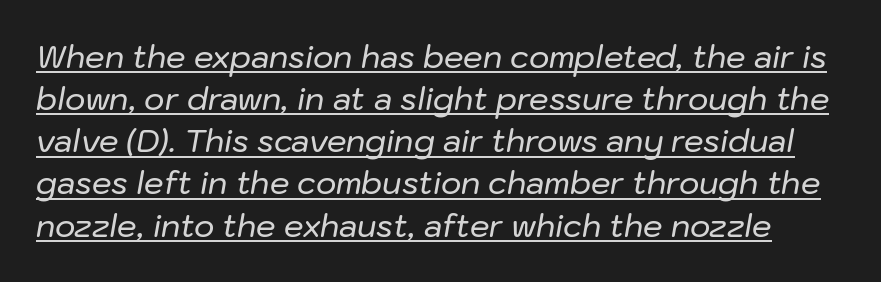
Is the letter spacing exaggerated? No — it looks like the ordinary default. Each letter keeps its own natural width here, so spacing adapts to shape. The text carries the slant typical of an italic or oblique font. Vertical spacing — default. These characters rest on top of a visible drawn line.
